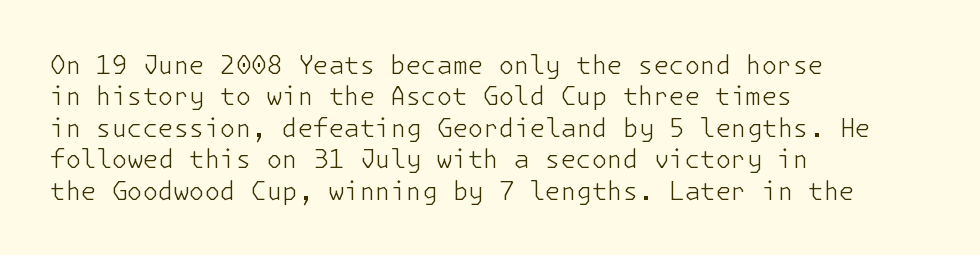
No letter is thick-stroked: the sample isn't bold. This is roman type, the default non-slanted kind. One glance says typical: line gaps are just what's usual. Plain, unruled lines of type. This sample is left-justified, so line endings fall wherever the words run out.
